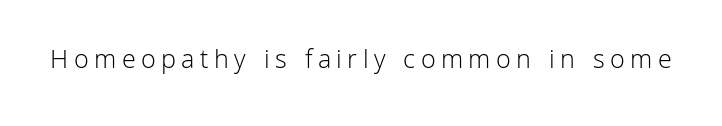
{"italic": "no", "bold": "no", "underline": "no", "letter_spacing": "wide", "letter_spacing_em": 0.2, "glyph_px": 27}
